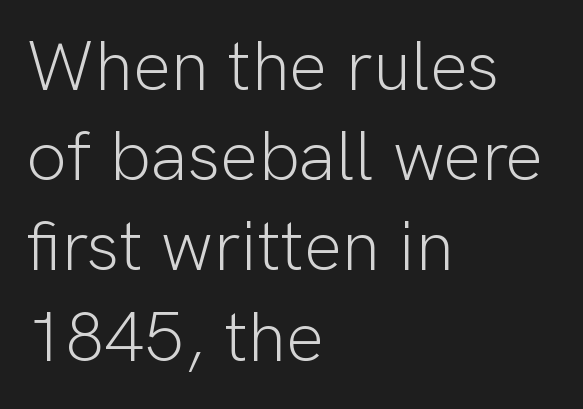
The image shows 71 px light sans-serif type, upright; set left-aligned, normal line spacing (1.27x), normal letter spacing, not underlined; low stroke contrast and a medium x-height.
